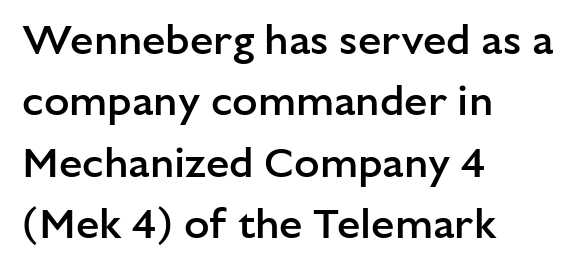
Q: Is the text bold? A: Semi-bold.
Q: Is the text italic (slanted)? A: No, it is upright.
Q: Is the typeface a serif or a sans-serif typeface? A: Sans-serif.
Q: Is the text underlined? A: No.
Q: How is the paragraph aligned? A: Left-aligned.
Q: Is the spacing between letters normal or unusually wide? A: Normal.
Q: Is the spacing between lines tight, normal or loose? A: Normal.
Q: Width (condensed, normal, or wide)? A: Normal.
Q: Stroke contrast? A: Low.
Q: x-height? A: Medium.
Q: Monospaced? A: No.
